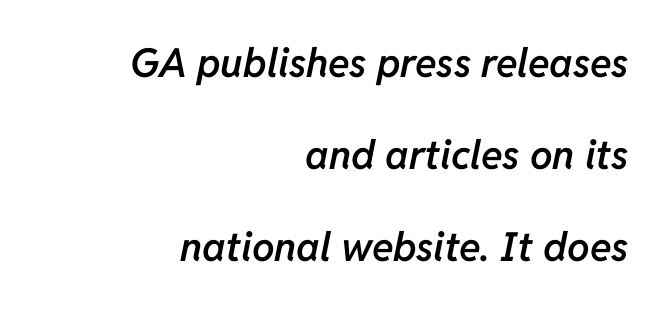
Q: Is the text bold? A: Semi-bold.
Q: Is the text italic (slanted)? A: Yes, it leans right by about 11 degrees.
Q: Is the text underlined? A: No.
Q: How is the paragraph aligned? A: Right-aligned.
Q: Is the spacing between letters normal or unusually wide? A: Normal.
Q: Is the spacing between lines tight, normal or loose? A: Loose.
Q: Width (condensed, normal, or wide)? A: Normal.
Q: Stroke contrast? A: Low.
Q: x-height? A: Medium.
Q: Monospaced? A: No.
